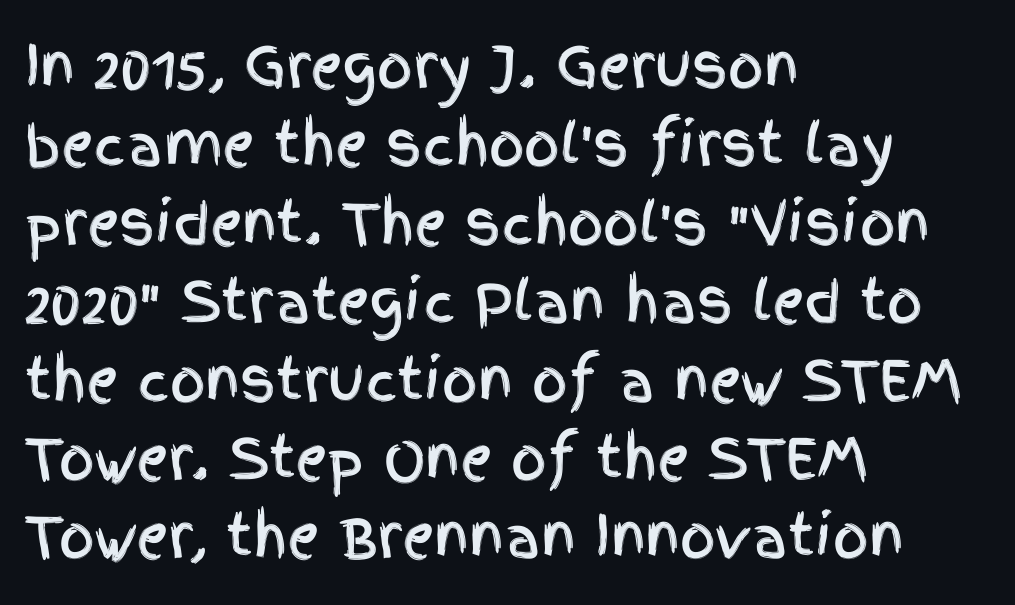
You could call the tracking neutral — neither tight nor loose. Visually the block forms a straight wall on the left and a jagged coastline on the right. You could not count columns in this text — the font is proportionally spaced. Only glyphs here, with clear space below each row. One glance says typical: line gaps are just what's usual.
